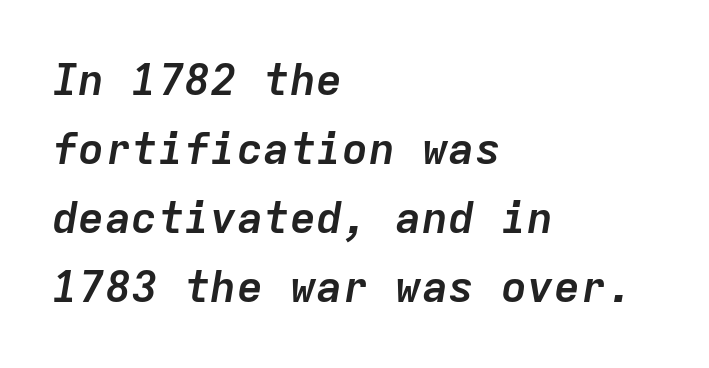
{"italic": "yes", "lean": "right", "slant_degrees": 9, "bold": "yes", "weight": "semibold", "width": "normal", "stroke_contrast": "low", "x_height": "medium", "monospaced": "yes", "underline": "no", "align": "left", "line_spacing": "normal", "line_spacing_ratio": 1.57, "letter_spacing": "normal", "letter_spacing_em": 0.0, "glyph_px": 44}
